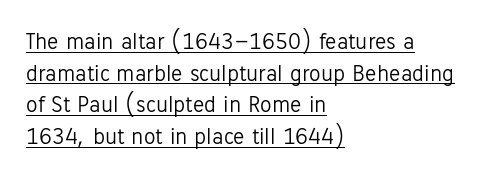
{"italic": "no", "bold": "no", "underline": "yes", "align": "left", "line_spacing": "normal", "line_spacing_ratio": 1.38, "letter_spacing": "normal", "letter_spacing_em": 0.0, "glyph_px": 23}
